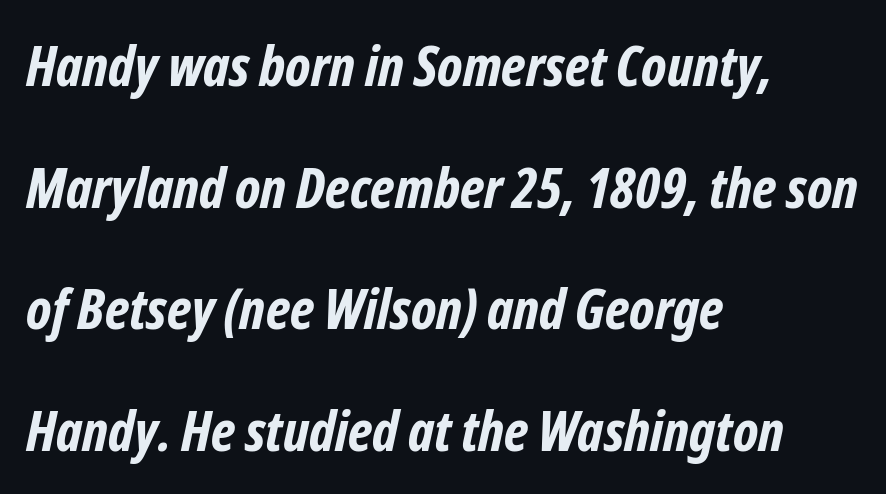
Short and long lines alike share a common starting point at left. There is no visible air inserted between adjacent glyphs. The rendering uses natural spacing where letterforms have individual widths. The rendering uses a bold face; every stroke is thick and dark. The characters display no serif detailing; their extremities are plain.
